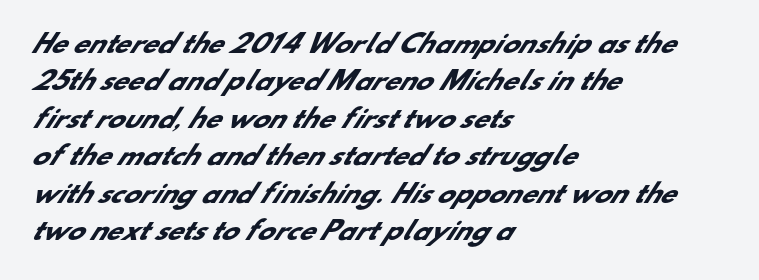
The image shows 25 px bold type; set left-aligned, normal line spacing (1.5x), normal letter spacing, not underlined.
